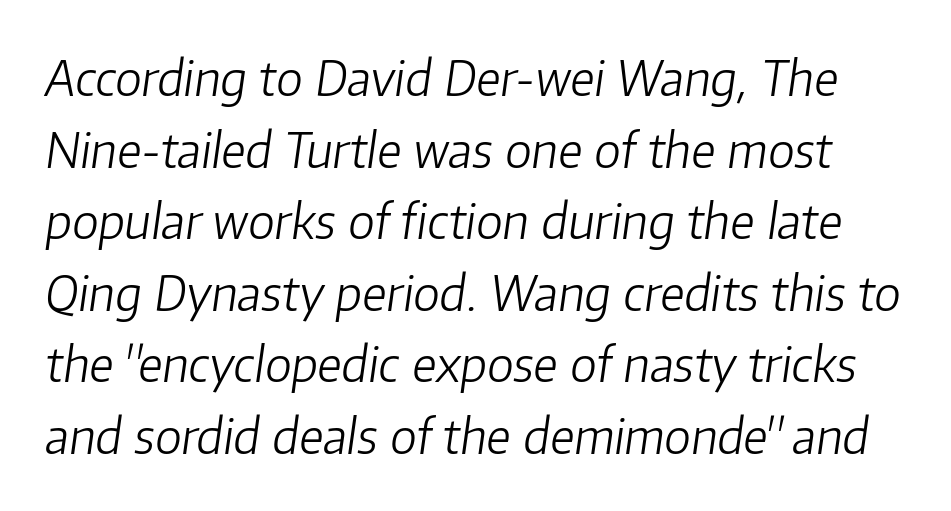
{"italic": "yes", "lean": "right", "slant_degrees": 8, "bold": "no", "weight": "light", "width": "normal", "stroke_contrast": "low", "x_height": "medium", "monospaced": "no", "underline": "no", "line_spacing": "normal", "line_spacing_ratio": 1.49, "letter_spacing": "normal", "letter_spacing_em": 0.0, "glyph_px": 48}
